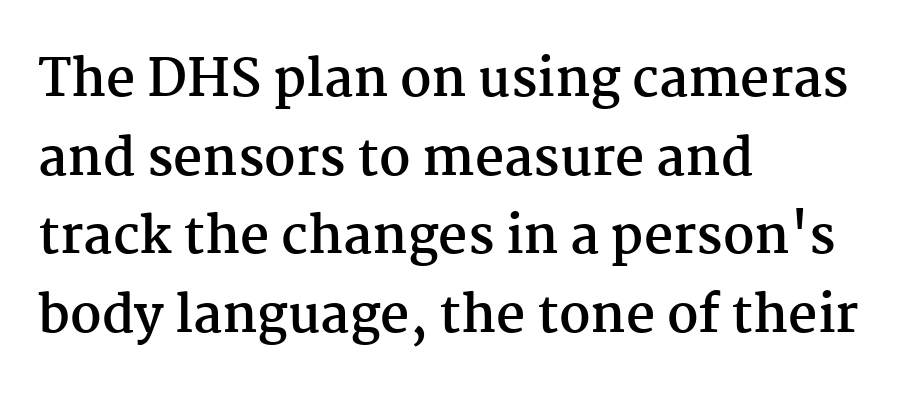
Spacing verdict: proportional, widths tailored to each character. Evenly set lines give the paragraph a standard silhouette. These lines stack with their left ends in a neat column. The rendering uses a bold face; every stroke is thick and dark. Letter spacing: default.
